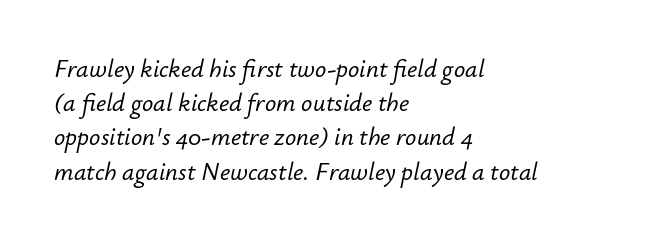
The text block is weighted toward the left margin, trailing off unevenly rightward. The space directly below the letters is spotless. What stands out about the letter spacing? Nothing — it is the standard amount. Compared with typical paragraphs, the rows here are spaced about the same. Italic: yes, the glyphs are oblique.
